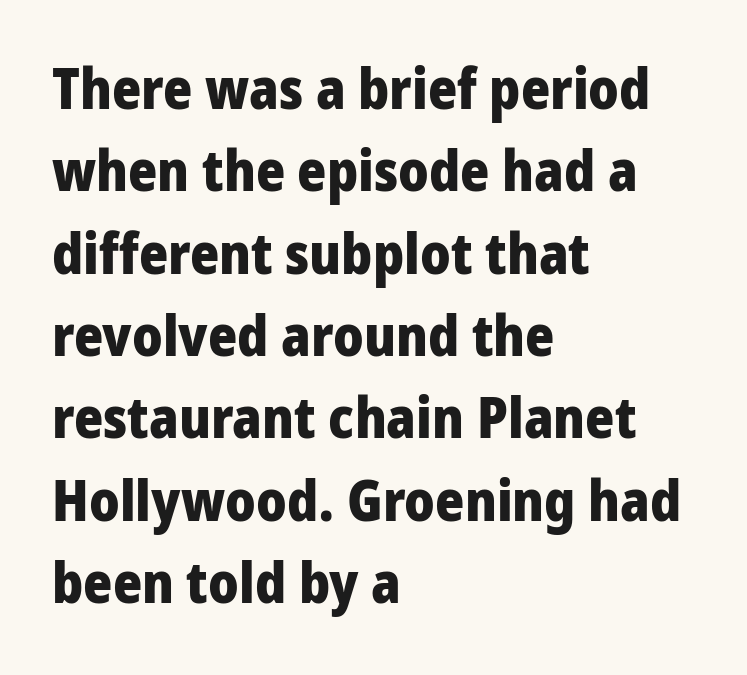
Does the type have serifs? No, each stem ends abruptly. Leading matches the norm, producing a regular column. If you drew a ruler down the left edge, every line would touch it. You could not count columns in this text — the font is proportionally spaced.
